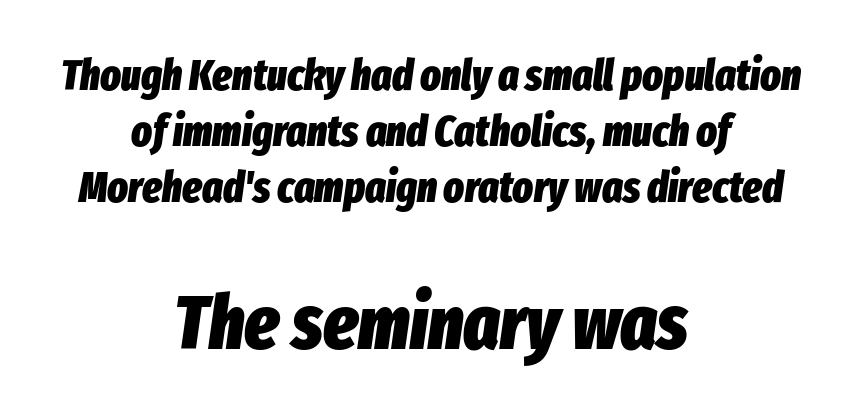
{"italic": "yes", "lean": "right", "slant_degrees": 8, "bold": "yes", "weight": "heavy", "width": "condensed", "stroke_contrast": "low", "x_height": "medium", "monospaced": "no", "underline": "no", "align": "center", "line_spacing": "normal", "line_spacing_ratio": 1.3, "letter_spacing": "normal", "letter_spacing_em": 0.0, "larger_block": "second", "size_ratio": 1.77, "glyph_px": 76}
